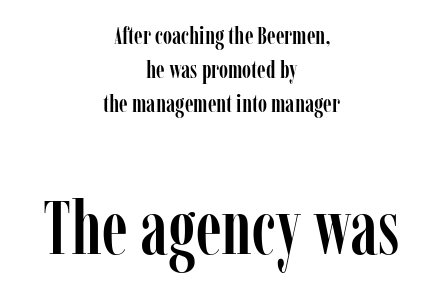
How would I describe the line gaps? Plain and ordinary. Characters remain perfectly vertical along every line. Observe the serifs anchoring each vertical stroke in this sample. Think of a printed novel: that variable character pitch is what you see here. Underline: absent. Caption: upper text group reduced, lower text group enlarged.
